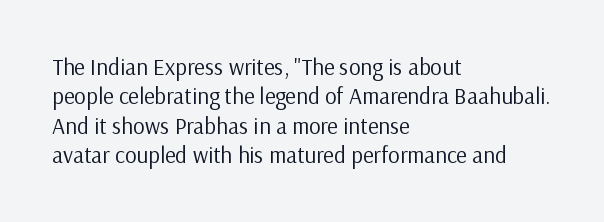
{"italic": "no", "bold": "no", "underline": "no", "align": "left", "line_spacing": "normal", "line_spacing_ratio": 1.28, "letter_spacing": "normal", "letter_spacing_em": 0.0, "glyph_px": 23}
